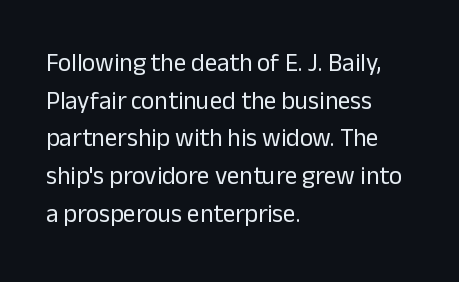
Q: Is the text bold? A: No.
Q: Is the text italic (slanted)? A: No, it is upright.
Q: Is the text underlined? A: No.
Q: How is the paragraph aligned? A: Left-aligned.
Q: Is the spacing between letters normal or unusually wide? A: Normal.
Q: Is the spacing between lines tight, normal or loose? A: Normal.
